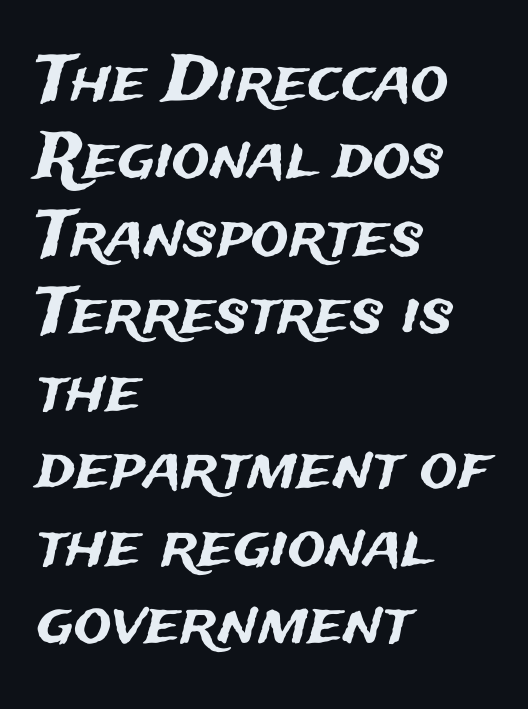
Spacing verdict: proportional, widths tailored to each character. The face used here is a sans, in the tradition of grotesques and geometrics. The lines are quadded left. Just letters on the line, the space beneath them empty. Letter spacing: default.
